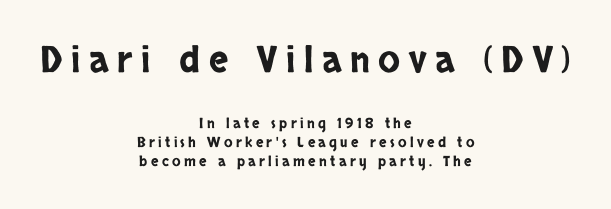
Style check: upright. If you folded the block vertically in half, each line would mirror itself in length. Tracking value appears strongly positive — letters spread wide. Decoration check: the copy has no underline. The passage shown stacks its lines at a standard gap.
